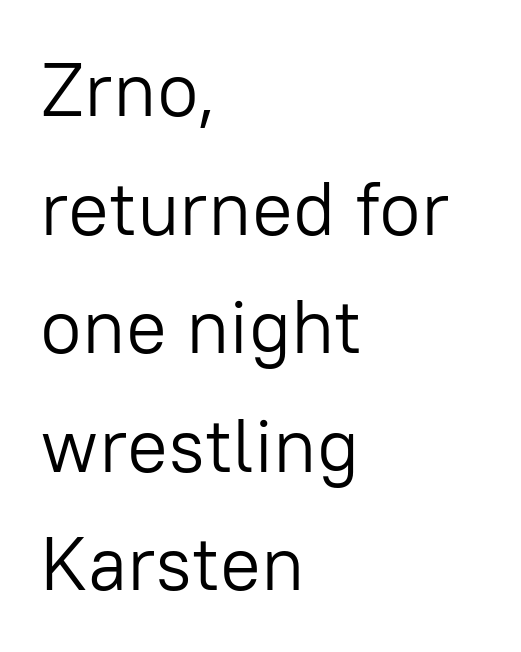
The image shows 76 px light sans-serif type, upright; set left-aligned, normal line spacing (1.56x), normal letter spacing, not underlined; low stroke contrast and a medium x-height.
